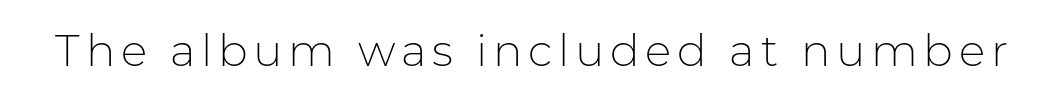
The face used here is proportionally spaced, like ordinary book or web type. Typographically, this falls in the sans-serif category. Any mark beneath the type? The region is blank. A quiet, ordinary-to-light weight characterises the typeface. Tall strokes in this sample are plumb rather than angled.
